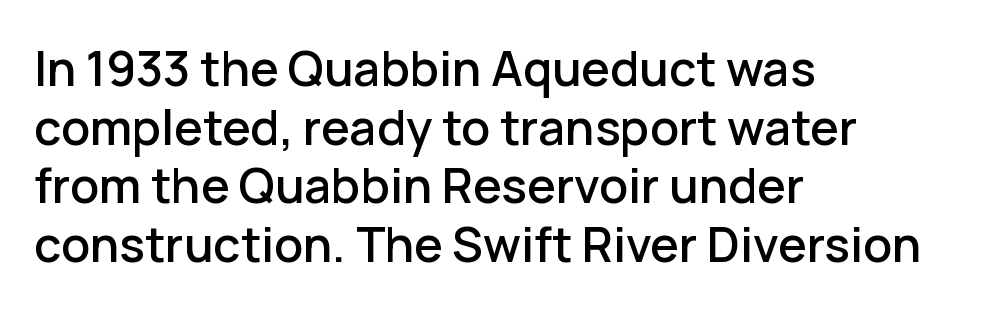
Q: Is the text italic (slanted)? A: No, it is upright.
Q: Is the typeface a serif or a sans-serif typeface? A: Sans-serif.
Q: Is the text underlined? A: No.
Q: How is the paragraph aligned? A: Left-aligned.
Q: Is the spacing between letters normal or unusually wide? A: Normal.
Q: Width (condensed, normal, or wide)? A: Normal.
Q: Stroke contrast? A: Low.
Q: x-height? A: Medium.
Q: Monospaced? A: No.
